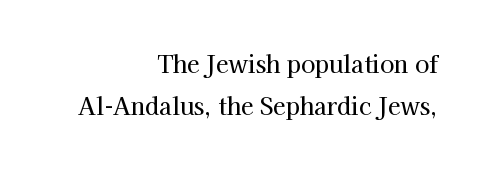
Q: Is the text italic (slanted)? A: No, it is upright.
Q: Is the text underlined? A: No.
Q: How is the paragraph aligned? A: Right-aligned.
Q: Is the spacing between letters normal or unusually wide? A: Normal.
